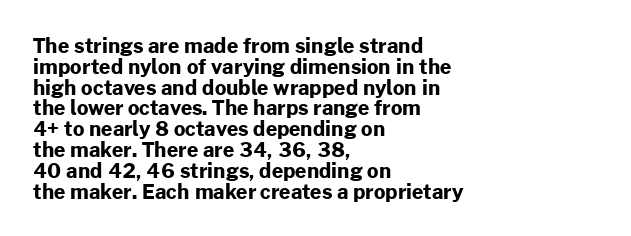
The image shows 20 px bold type, upright; set left-aligned, tight line spacing (1.04x), normal letter spacing, not underlined.
